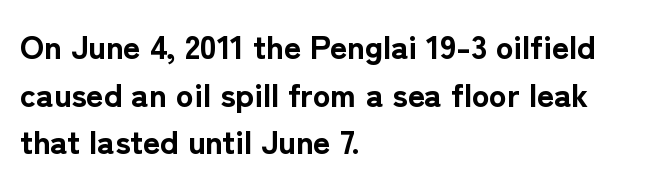
Varying glyph widths throughout — classic text-font behaviour. Each glyph is drawn with heavy, bold strokes. Is this a sans? Yes — the strokes have no serifs. The setting favours the left margin, as ordinary paragraphs usually do. The line-height multiplier appears to be the usual default. Every character sits straight up, as roman type does.
